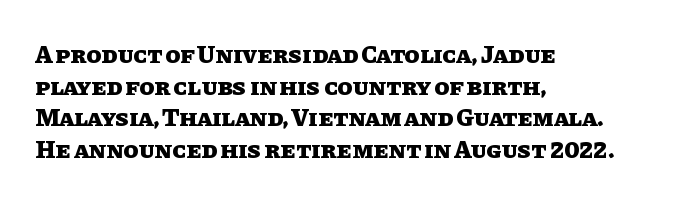
Q: Is the text bold? A: Yes.
Q: Is the text italic (slanted)? A: No, it is upright.
Q: Is the text underlined? A: No.
Q: How is the paragraph aligned? A: Left-aligned.
Q: Is the spacing between letters normal or unusually wide? A: Normal.
Q: Is the spacing between lines tight, normal or loose? A: Normal.
